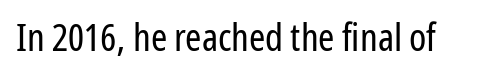
{"serif": "no", "italic": "no", "bold": "no", "weight": "regular", "width": "condensed", "stroke_contrast": "low", "x_height": "medium", "monospaced": "no", "underline": "no", "letter_spacing": "normal", "letter_spacing_em": 0.0, "glyph_px": 39}
